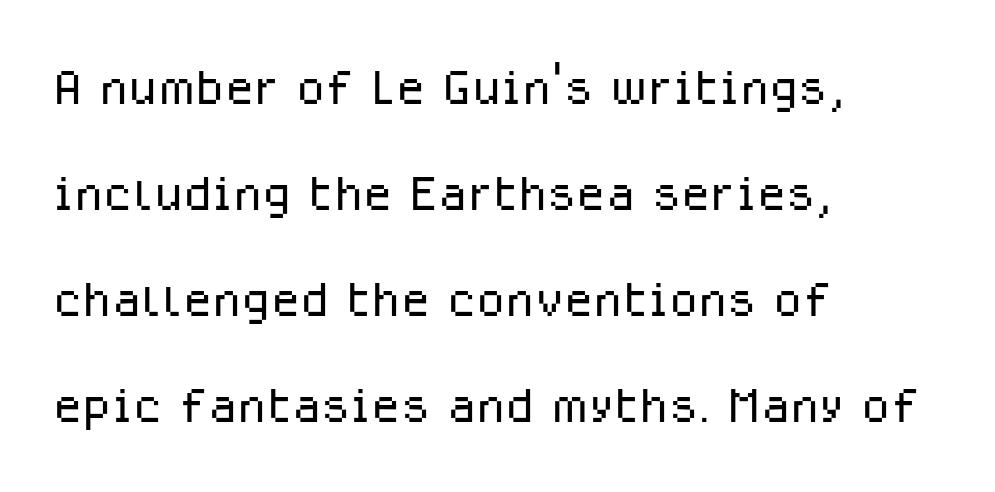
{"serif": "no", "italic": "no", "bold": "no", "weight": "light", "width": "normal", "stroke_contrast": "low", "x_height": "medium", "monospaced": "no", "underline": "no", "align": "left", "line_spacing": "normal", "line_spacing_ratio": 1.58, "letter_spacing": "normal", "letter_spacing_em": 0.0, "glyph_px": 67}
